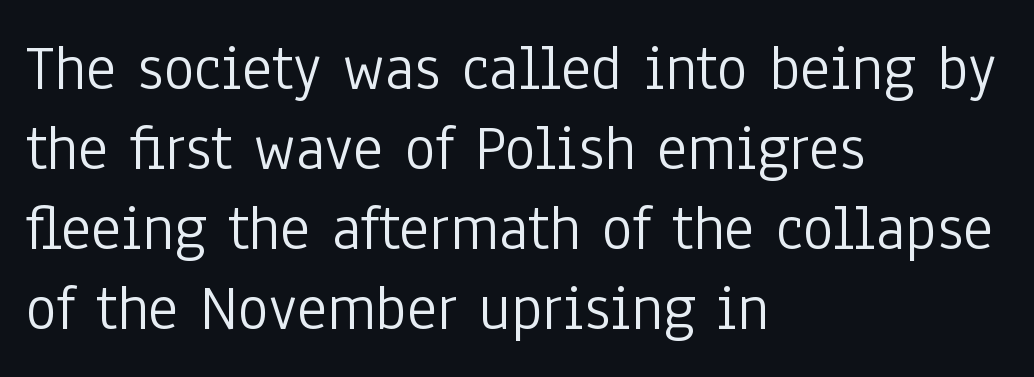
The image shows 65 px light, condensed sans-serif type, upright; set left-aligned, line spacing 1.23x, normal letter spacing, not underlined; low stroke contrast and a medium x-height.
